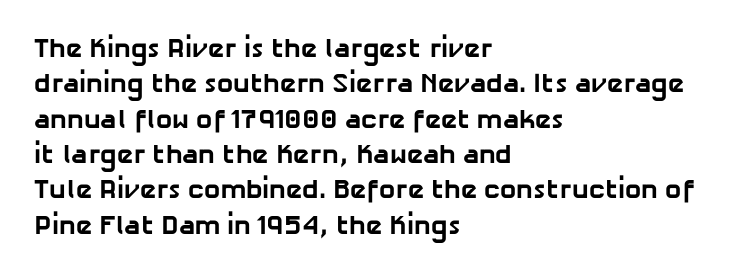
The image shows 27 px bold type; set left-aligned, normal line spacing (1.31x), normal letter spacing, not underlined.
